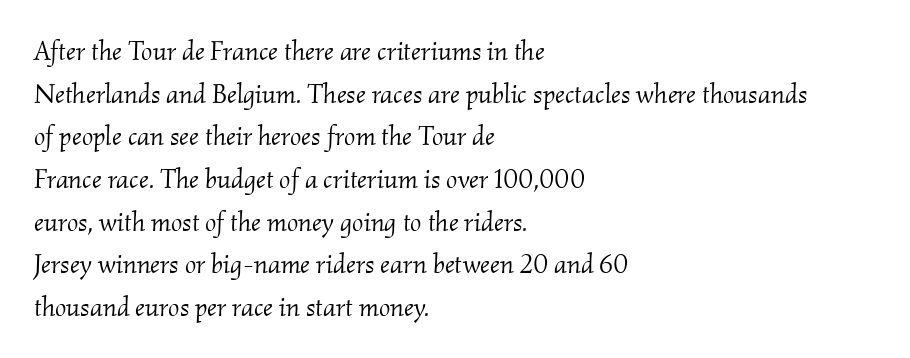
A typesetter would call this zero additional tracking. Only glyphs here, with clear space below each row. Evenly set lines give the paragraph a standard silhouette. Horizontally, the lines are justified to the leading edge only. This is not heavy type; no bold has been used. Rendered with sloped, italic letterforms.
